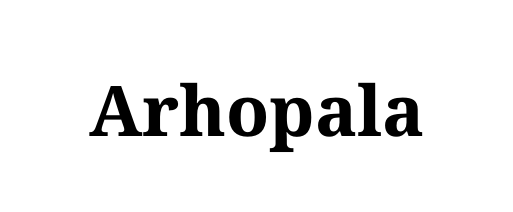
The image shows 70 px bold serif type, upright; set normal letter spacing, not underlined; medium stroke contrast and a medium x-height.
